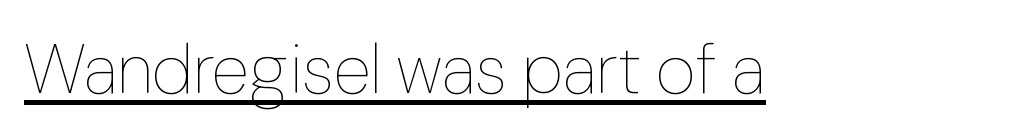
{"italic": "no", "bold": "no", "weight": "thin", "width": "normal", "stroke_contrast": "low", "x_height": "medium", "monospaced": "no", "underline": "yes", "letter_spacing": "normal", "letter_spacing_em": 0.0, "glyph_px": 69}
